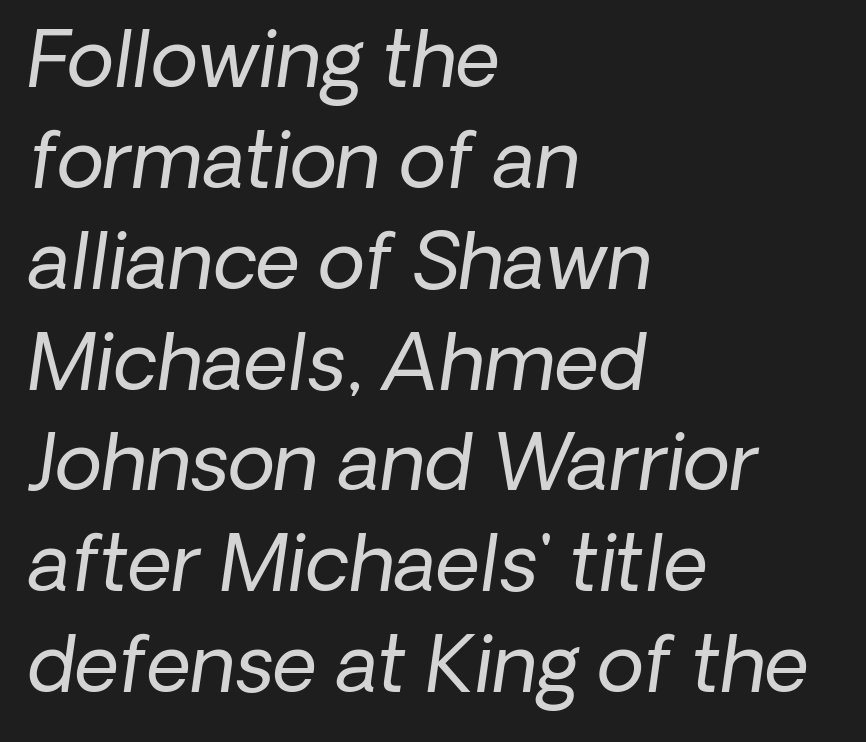
Q: Is the text bold? A: No.
Q: Is the typeface a serif or a sans-serif typeface? A: Sans-serif.
Q: Is the text underlined? A: No.
Q: How is the paragraph aligned? A: Left-aligned.
Q: Is the spacing between letters normal or unusually wide? A: Normal.
Q: Is the spacing between lines tight, normal or loose? A: Normal.
Q: Width (condensed, normal, or wide)? A: Normal.
Q: Stroke contrast? A: Low.
Q: x-height? A: Medium.
Q: Monospaced? A: No.
